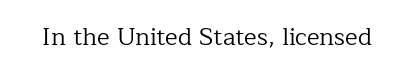
Q: Is the text bold? A: No.
Q: Is the text italic (slanted)? A: No, it is upright.
Q: Is the text underlined? A: No.
Q: Is the spacing between letters normal or unusually wide? A: Normal.
